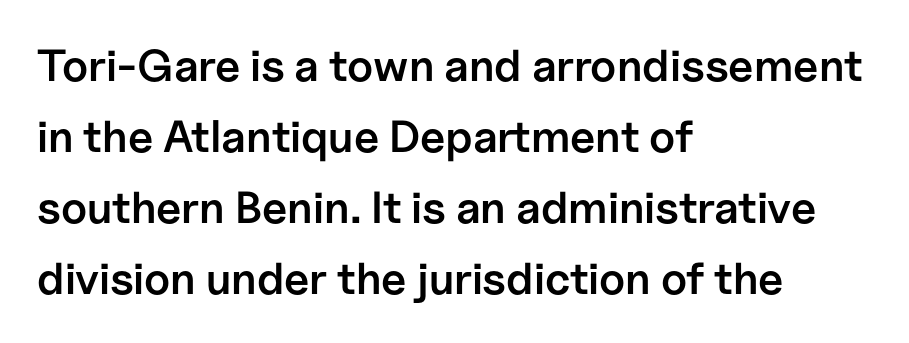
The gaps between neighbouring characters are ordinary and unremarkable. Clear beneath every line of the passage. The face used here is proportionally spaced, like ordinary book or web type. Is the block centered? No — it sits flush against the left margin. Evenly set lines give the paragraph a standard silhouette. Does the type have serifs? No, each stem ends abruptly.
